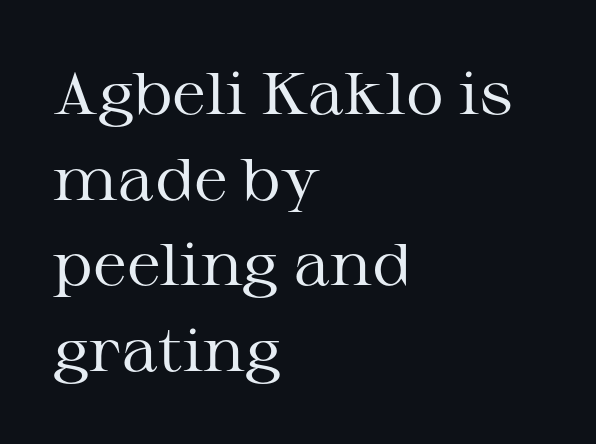
{"serif": "yes", "italic": "no", "bold": "no", "weight": "regular", "width": "wide", "stroke_contrast": "medium", "x_height": "medium", "monospaced": "no", "underline": "no", "align": "left", "line_spacing": "normal", "line_spacing_ratio": 1.45, "letter_spacing": "normal", "letter_spacing_em": 0.0, "glyph_px": 59}
